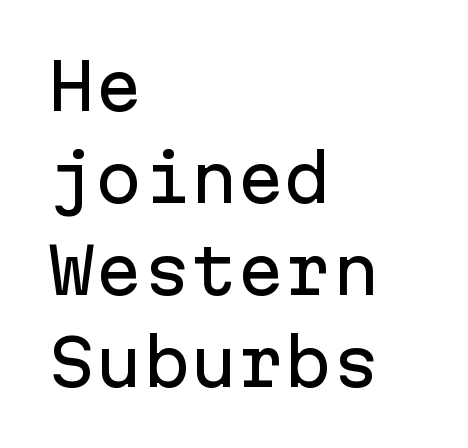
{"serif": "no", "italic": "no", "width": "normal", "stroke_contrast": "low", "x_height": "medium", "monospaced": "yes", "underline": "no", "align": "left", "line_spacing": "normal", "line_spacing_ratio": 1.46, "letter_spacing": "normal", "letter_spacing_em": 0.0, "glyph_px": 63}
